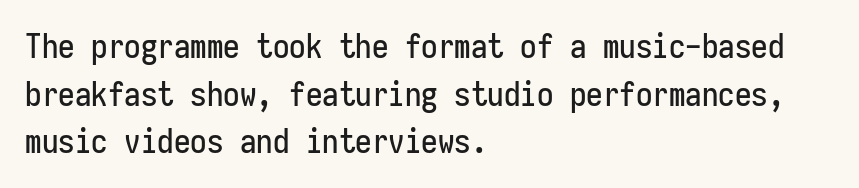
Q: Is the text italic (slanted)? A: No, it is upright.
Q: Is the typeface a serif or a sans-serif typeface? A: Sans-serif.
Q: Is the text underlined? A: No.
Q: How is the paragraph aligned? A: Left-aligned.
Q: Is the spacing between letters normal or unusually wide? A: Normal.
Q: Is the spacing between lines tight, normal or loose? A: Normal.
Q: Width (condensed, normal, or wide)? A: Condensed.
Q: Stroke contrast? A: Low.
Q: x-height? A: Medium.
Q: Monospaced? A: Yes.
